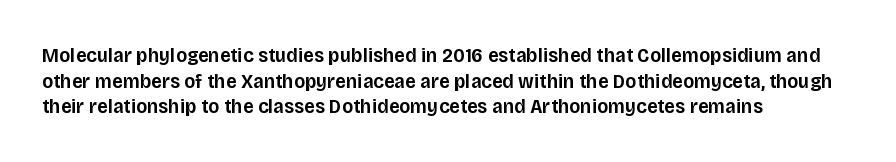
Q: Is the text bold? A: Semi-bold.
Q: Is the text italic (slanted)? A: No, it is upright.
Q: Is the text underlined? A: No.
Q: How is the paragraph aligned? A: Left-aligned.
Q: Is the spacing between letters normal or unusually wide? A: Normal.
